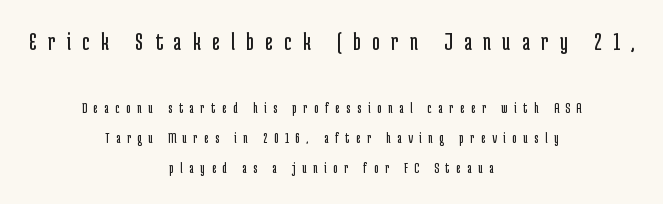
Nope, not italic — everything's standing straight. Tracking value appears strongly positive — letters spread wide. Each new line begins a long way beneath the previous one. A clean baseline with only descenders dipping below it. Each stroke keeps to a modest, everyday thickness or less. Type size steps down from the first block to the second.
